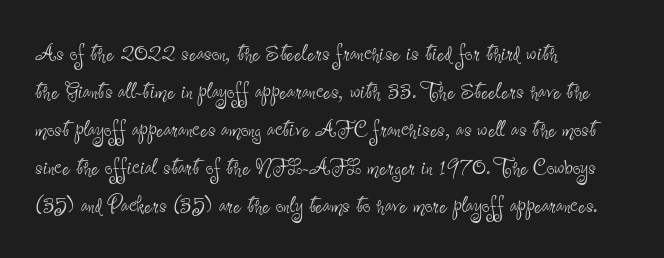
{"bold": "no", "underline": "no", "align": "left", "line_spacing": "normal", "line_spacing_ratio": 1.41, "letter_spacing": "normal", "letter_spacing_em": 0.0, "glyph_px": 27}
